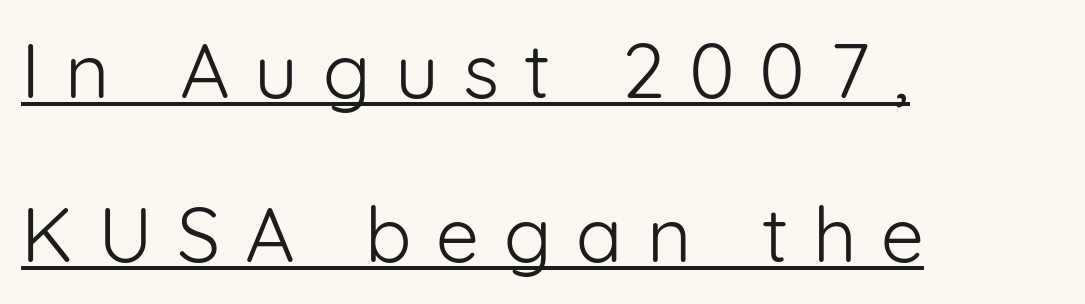
The image shows 77 px light sans-serif type, upright; set left-aligned, loose line spacing (2.13x), unusually wide letter spacing (+0.32 em), underlined; low stroke contrast and a medium x-height.
